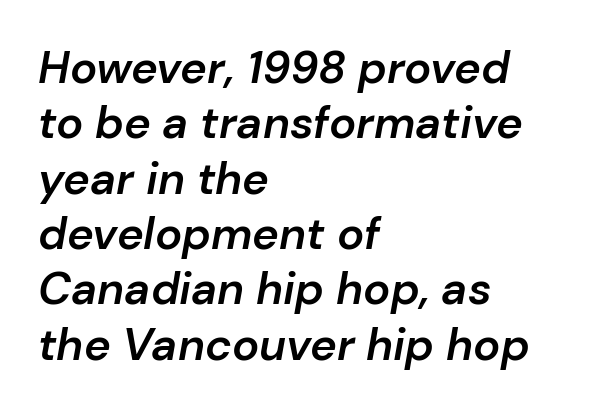
The face used here is proportionally spaced, like ordinary book or web type. The rendering keeps characters at their native spacing. The rag falls on the right side of this text block. The area under the type is left untouched. The specimen reads as italic at a glance.
